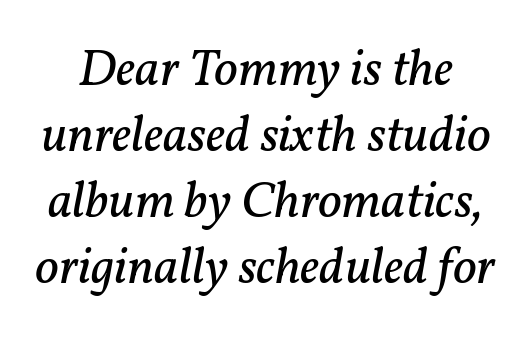
Q: Is the text bold? A: No.
Q: Is the text italic (slanted)? A: Yes, it leans right by about 11 degrees.
Q: Is the typeface a serif or a sans-serif typeface? A: Serif.
Q: Is the text underlined? A: No.
Q: Is the spacing between letters normal or unusually wide? A: Normal.
Q: Is the spacing between lines tight, normal or loose? A: Normal.
Q: Width (condensed, normal, or wide)? A: Normal.
Q: Stroke contrast? A: Low.
Q: x-height? A: Medium.
Q: Monospaced? A: No.
